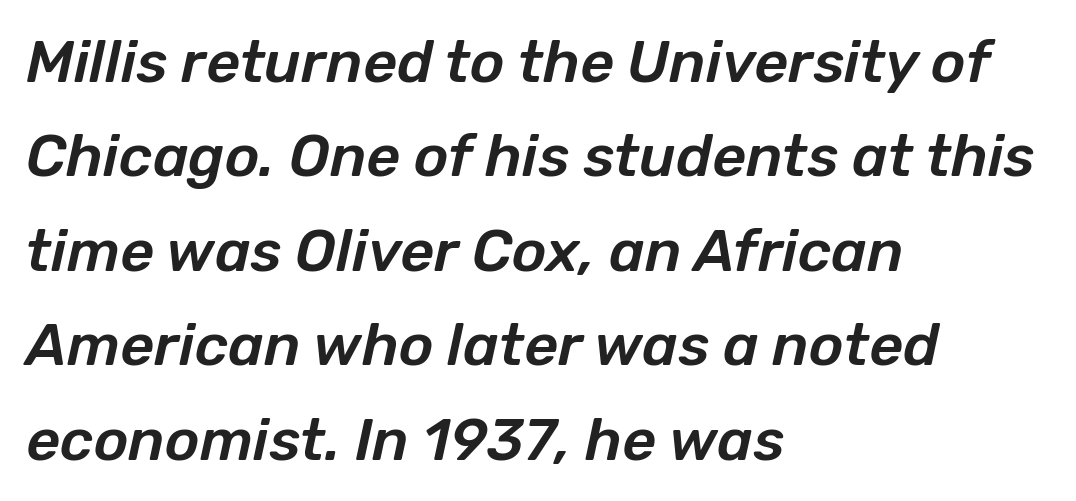
Q: Is the text italic (slanted)? A: Yes, it leans right by about 12 degrees.
Q: Is the text underlined? A: No.
Q: How is the paragraph aligned? A: Left-aligned.
Q: Is the spacing between letters normal or unusually wide? A: Normal.
Q: Is the spacing between lines tight, normal or loose? A: Normal.
Q: Width (condensed, normal, or wide)? A: Normal.
Q: Stroke contrast? A: Low.
Q: x-height? A: Medium.
Q: Monospaced? A: No.
